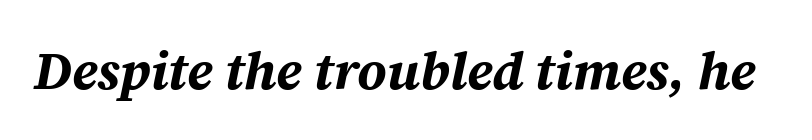
The letters are bold, with thick, heavy strokes. The rendering uses natural spacing where letterforms have individual widths. Style check: oblique. The strip under each line holds only bare page. In terms of letterspacing, this is plain default setting.
